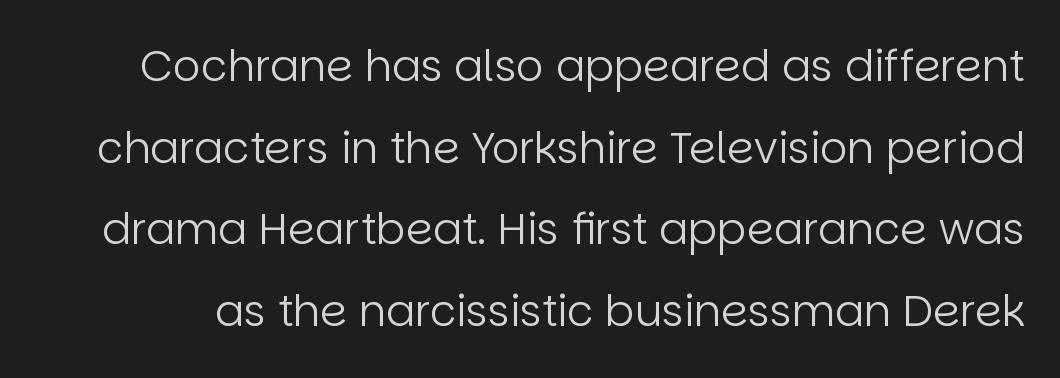
{"serif": "no", "italic": "no", "bold": "no", "weight": "regular", "width": "normal", "stroke_contrast": "low", "x_height": "large", "monospaced": "no", "underline": "no", "line_spacing": "loose", "line_spacing_ratio": 1.9, "letter_spacing": "normal", "letter_spacing_em": 0.0, "glyph_px": 43}
